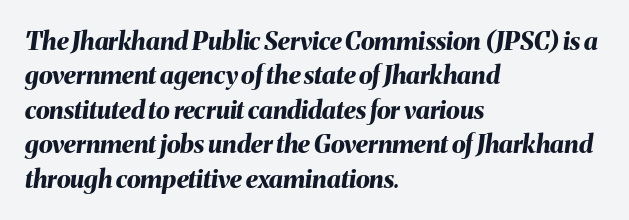
{"italic": "yes", "lean": "right", "slant_degrees": 8, "bold": "yes", "underline": "no", "align": "left", "line_spacing": "normal", "line_spacing_ratio": 1.38, "letter_spacing": "normal", "letter_spacing_em": 0.0, "glyph_px": 25}
